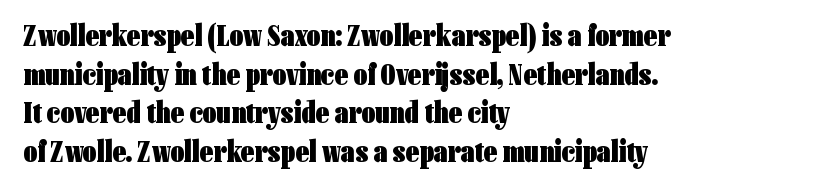
The specimen reads as upright at a glance. These lines stack with their left ends in a neat column. Vertically, the passage feels balanced, rows spaced as you'd expect. The baseline area is clear. Nobody touched the tracking dial on this one. Nope, no serifs anywhere on these letters.
